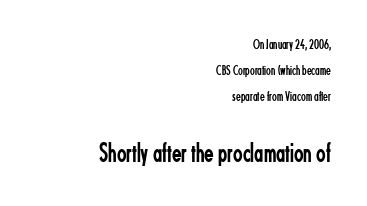
The image shows 28 px regular-weight, condensed sans-serif type, upright; set right-aligned, line spacing 1.86x, normal letter spacing, not underlined; the second (bottom) block is 2.0x larger; low stroke contrast and a small x-height.
